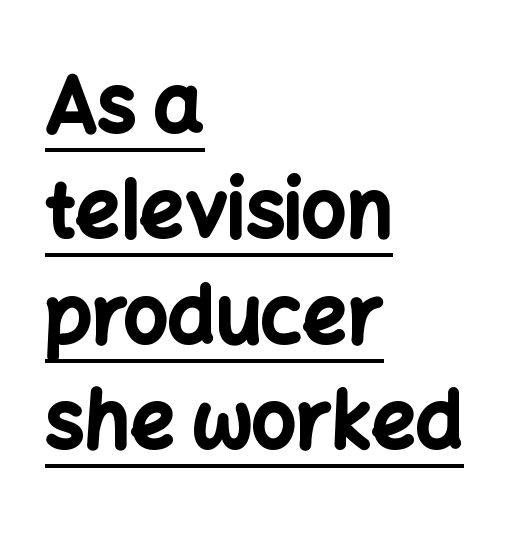
Unlike a traditional serif, this face leaves its strokes unadorned. The characters look thick and weighty, a clear bold. One glance says typical: line gaps are just what's usual. Does the lettering tilt? It doesn't — this is upright. Observe the ordinary spacing: letters are neighbours, not strangers.
